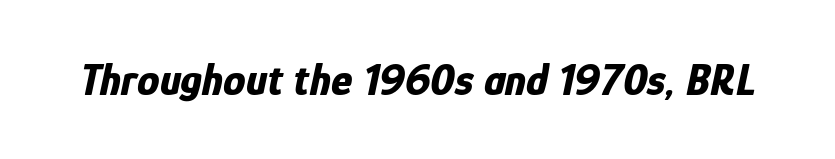
Q: Is the text bold? A: Yes.
Q: Is the text italic (slanted)? A: Yes, it leans right by about 12 degrees.
Q: Is the text underlined? A: No.
Q: Is the spacing between letters normal or unusually wide? A: Normal.
Q: Width (condensed, normal, or wide)? A: Condensed.
Q: Stroke contrast? A: Low.
Q: x-height? A: Medium.
Q: Monospaced? A: No.
